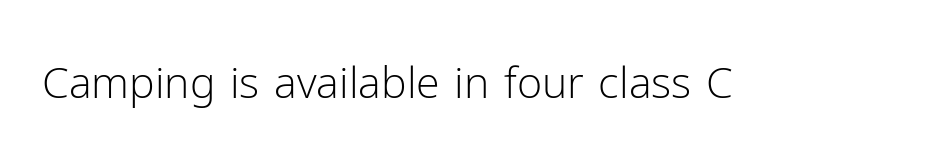
The lettering holds an erect, upright posture throughout. Summary of weight: not heavy and not bold. What stands out about the letter spacing? Nothing — it is the standard amount. The space beneath each line is pristine and unruled.
